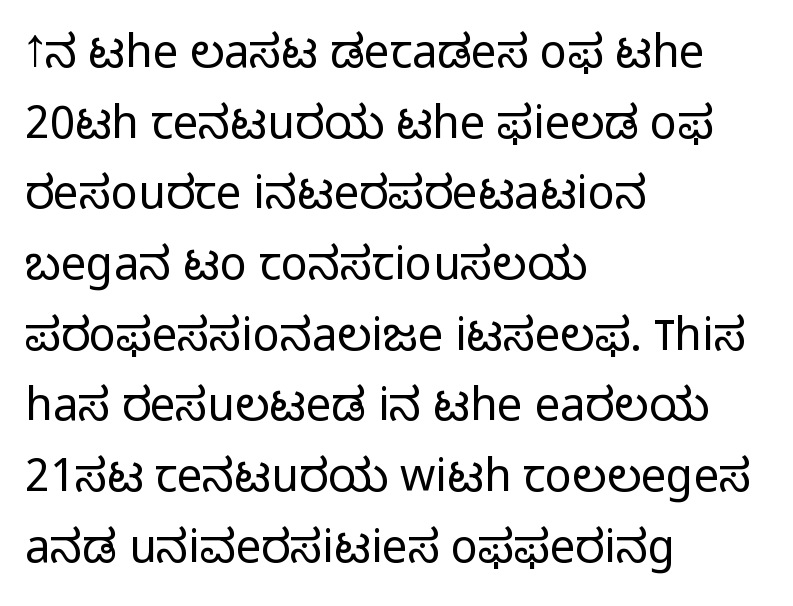
{"serif": "no", "italic": "no", "bold": "no", "weight": "light", "width": "normal", "stroke_contrast": "low", "x_height": "medium", "monospaced": "no", "underline": "no", "align": "left", "line_spacing": "normal", "line_spacing_ratio": 1.57, "letter_spacing": "normal", "letter_spacing_em": 0.0, "glyph_px": 45}
